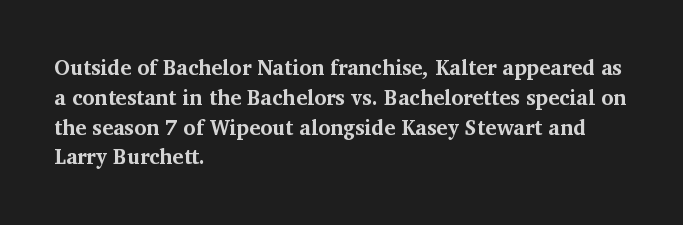
A bare baseline throughout the passage. Heavy-handed strokes throughout: this text is bold. Style check: upright. The setting favours the left margin, as ordinary paragraphs usually do. How are the letters spaced? Ordinarily, with no added tracking.
